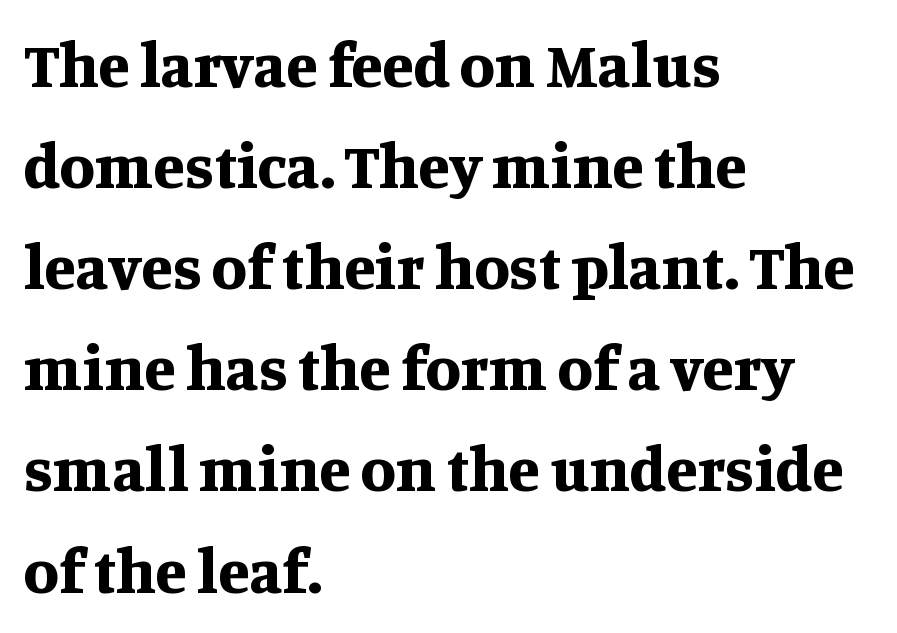
Q: Is the text bold? A: Yes.
Q: Is the text italic (slanted)? A: No, it is upright.
Q: Is the typeface a serif or a sans-serif typeface? A: Serif.
Q: Is the text underlined? A: No.
Q: How is the paragraph aligned? A: Left-aligned.
Q: Is the spacing between letters normal or unusually wide? A: Normal.
Q: Is the spacing between lines tight, normal or loose? A: Normal.
Q: Width (condensed, normal, or wide)? A: Normal.
Q: Stroke contrast? A: Medium.
Q: x-height? A: Large.
Q: Monospaced? A: No.
